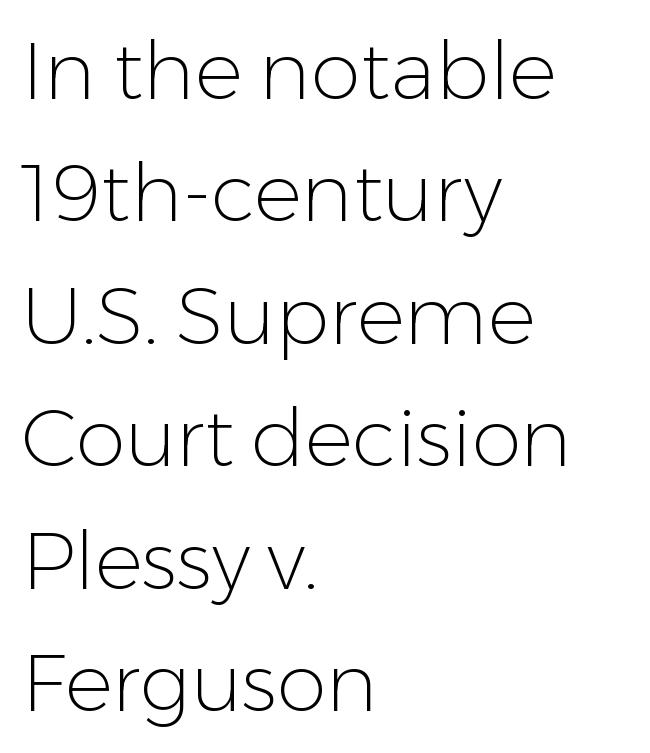
The image shows 80 px light sans-serif type, upright; set left-aligned, normal line spacing (1.53x), normal letter spacing, not underlined; low stroke contrast and a medium x-height.
